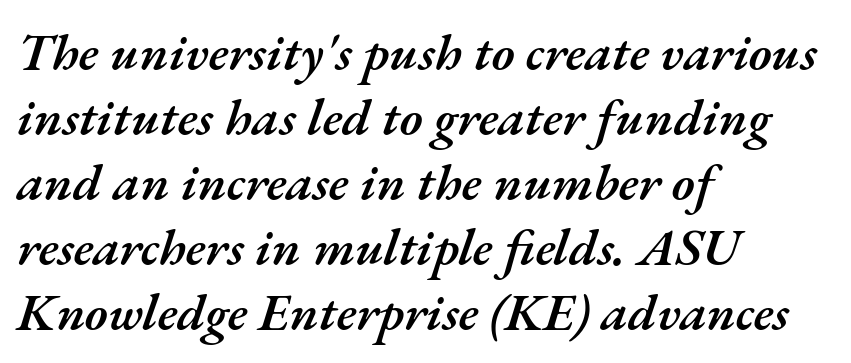
The typesetter chose a ragged-right arrangement here. A somewhat darkened texture: the type is semibold rather than bold. How are the letters spaced? Ordinarily, with no added tracking. The whole block is typeset with a tilt. Line spacing here is normal. Quick note: underline off.
